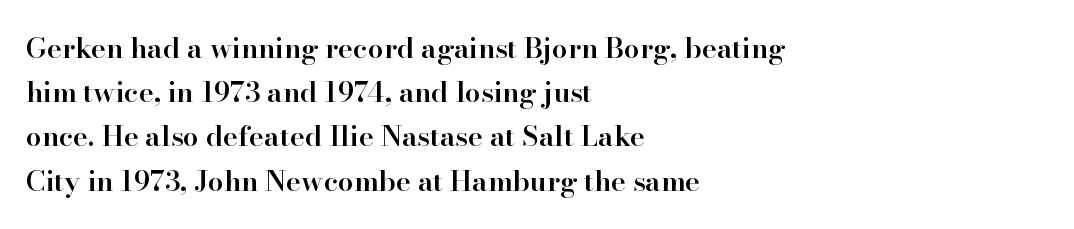
{"serif": "yes", "italic": "no", "bold": "semi", "weight": "semibold", "width": "normal", "stroke_contrast": "high", "x_height": "small", "monospaced": "no", "underline": "no", "align": "left", "line_spacing": "normal", "line_spacing_ratio": 1.58, "letter_spacing": "normal", "letter_spacing_em": 0.0, "glyph_px": 28}
